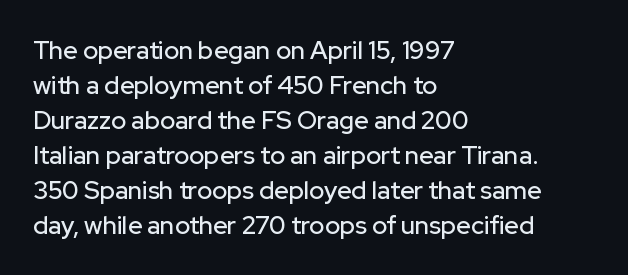
The rendering uses a moderate line-height, typical for paragraphs. A typesetter would call this zero additional tracking. Teacher's note: observe the even left margin — that is flush-left alignment. The string is rendered with underlining switched off. Posture: straight, roman, zero tilt.
